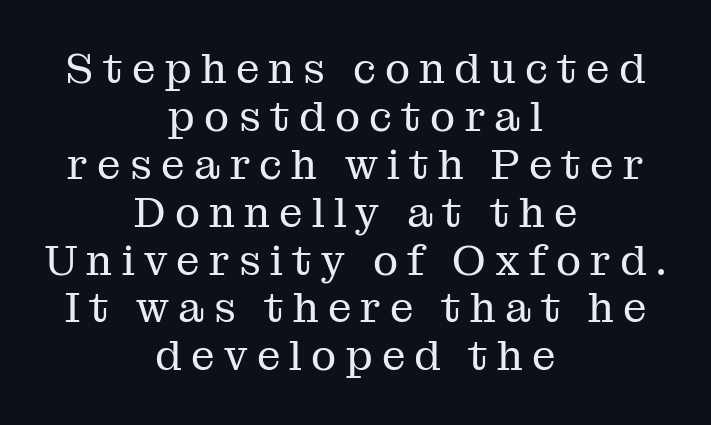
These lines are rendered in a variable-pitch font. The letterforms stand isolated, each surrounded by extra space. Baseline-to-baseline distance is barely more than the letter height. Summary of weight: not heavy and not bold. Italic? Not at all — the glyphs are vertical.
